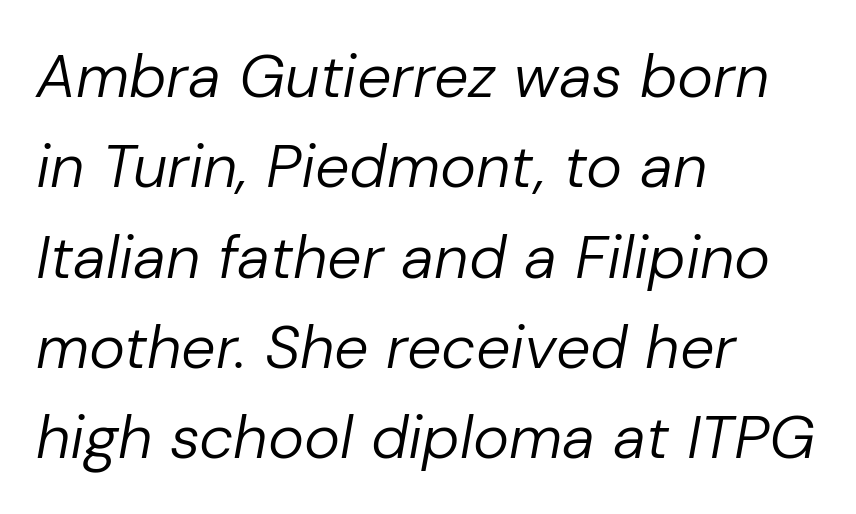
Q: Is the text bold? A: No.
Q: Is the text italic (slanted)? A: Yes, it leans right by about 10 degrees.
Q: Is the text underlined? A: No.
Q: How is the paragraph aligned? A: Left-aligned.
Q: Is the spacing between letters normal or unusually wide? A: Normal.
Q: Is the spacing between lines tight, normal or loose? A: Normal.
Q: Width (condensed, normal, or wide)? A: Normal.
Q: Stroke contrast? A: Low.
Q: x-height? A: Medium.
Q: Monospaced? A: No.
